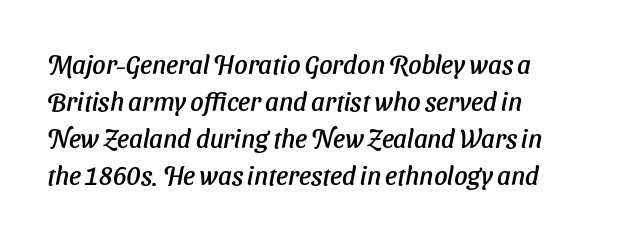
The image shows 26 px text type, italic (leaning right); set normal line spacing (1.42x), normal letter spacing, not underlined.
